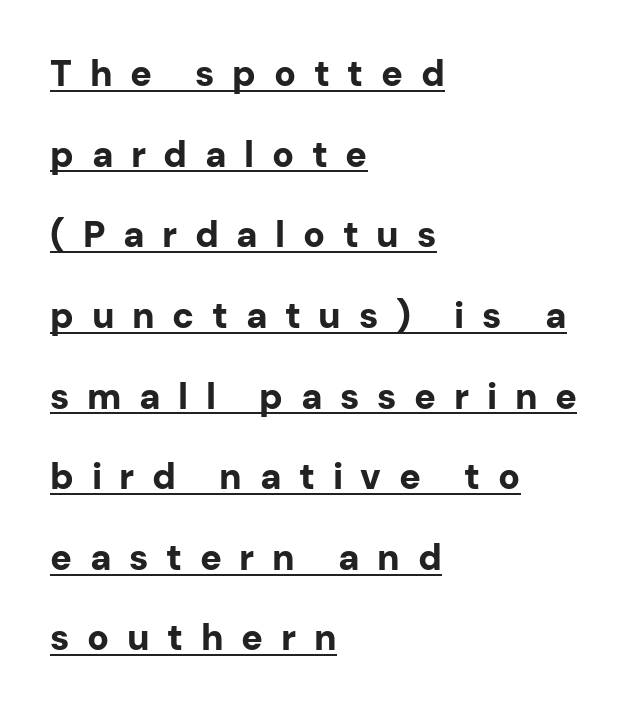
These lines stand farther apart than default settings would place them. Does a line run under the words? Yes, clearly. The letters advance in unequal steps, a hallmark of proportional type. The type sits square on the baseline with zero lean. Pretty heavy lettering here — definitely bold. You could only call the tracking loose — the letters float apart.
